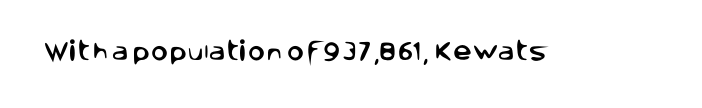
{"italic": "no", "underline": "no", "letter_spacing": "normal", "letter_spacing_em": 0.0, "glyph_px": 21}
